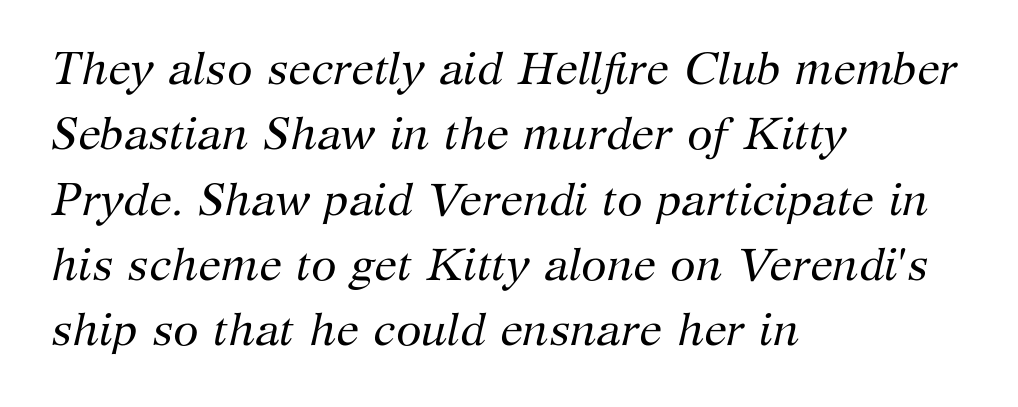
The image shows 46 px regular-weight serif type, italic (leaning right); set left-aligned, normal line spacing (1.42x), normal letter spacing, not underlined; medium stroke contrast and a medium x-height.
